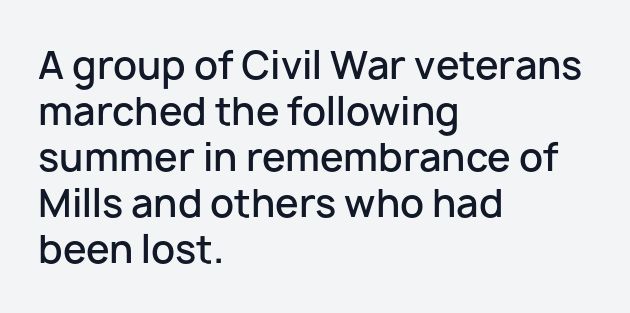
Q: Is the text bold? A: Semi-bold.
Q: Is the text italic (slanted)? A: No, it is upright.
Q: Is the typeface a serif or a sans-serif typeface? A: Sans-serif.
Q: Is the text underlined? A: No.
Q: How is the paragraph aligned? A: Left-aligned.
Q: Is the spacing between letters normal or unusually wide? A: Normal.
Q: Width (condensed, normal, or wide)? A: Normal.
Q: Stroke contrast? A: Low.
Q: x-height? A: Medium.
Q: Monospaced? A: No.
